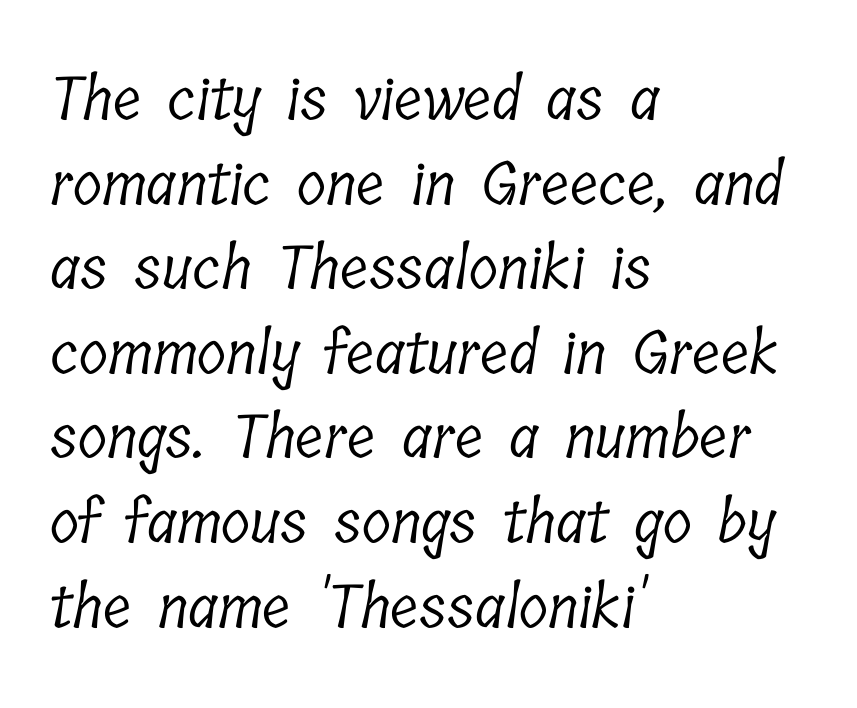
Q: Is the text bold? A: No.
Q: Is the typeface a serif or a sans-serif typeface? A: Serif.
Q: Is the text underlined? A: No.
Q: How is the paragraph aligned? A: Left-aligned.
Q: Is the spacing between letters normal or unusually wide? A: Normal.
Q: Is the spacing between lines tight, normal or loose? A: Normal.
Q: Width (condensed, normal, or wide)? A: Condensed.
Q: Stroke contrast? A: Low.
Q: x-height? A: Medium.
Q: Monospaced? A: No.
